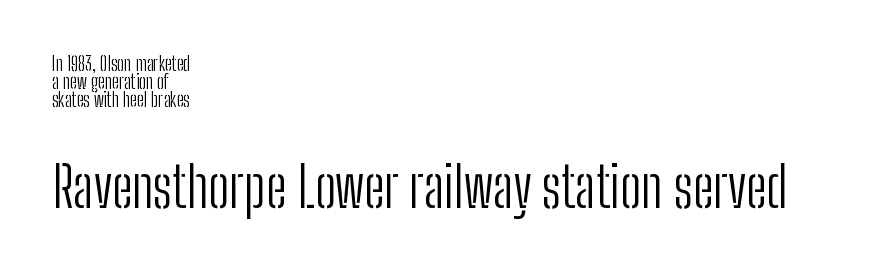
Visually, the bottom section dominates because its glyphs are scaled up. Whoever set this chose condensed vertical rhythm over breathing room. Only glyphs here, with clear space below each row. Heaviness? Minimal to ordinary, like unemphasized prose. This sample has the flowing, uneven cadence of proportional lettering. Observe the absence of serifs on each vertical stroke in this sample.
